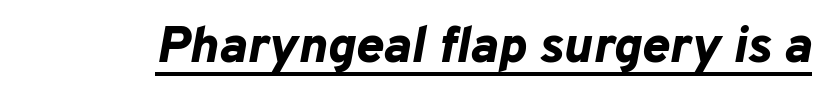
The image shows 52 px bold type, italic (leaning right); set normal letter spacing, underlined; low stroke contrast and a medium x-height.
